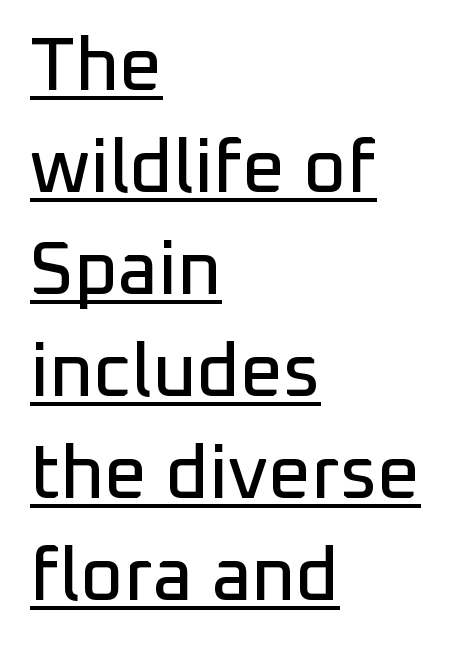
Character widths vary here, with narrow letters taking less room than wide ones. Horizontally, the lines are justified to the leading edge only. Is there much room between lines? A standard amount, neither cramped nor airy. Regarding serifs, this sample does without them. Like a heading marked for emphasis, these lines bear an underscore.
